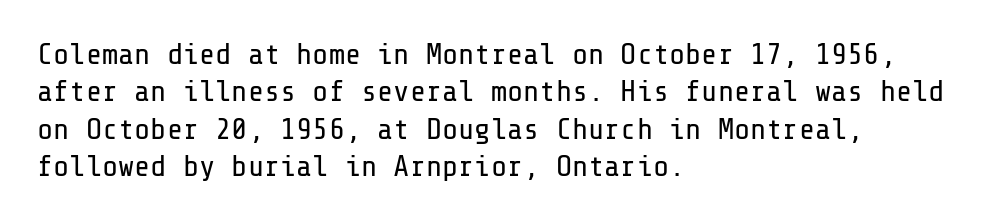
{"serif": "no", "italic": "no", "bold": "no", "weight": "regular", "width": "normal", "stroke_contrast": "low", "x_height": "medium", "underline": "no", "align": "left", "line_spacing": "normal", "line_spacing_ratio": 1.25, "letter_spacing": "normal", "letter_spacing_em": 0.0, "glyph_px": 30}
